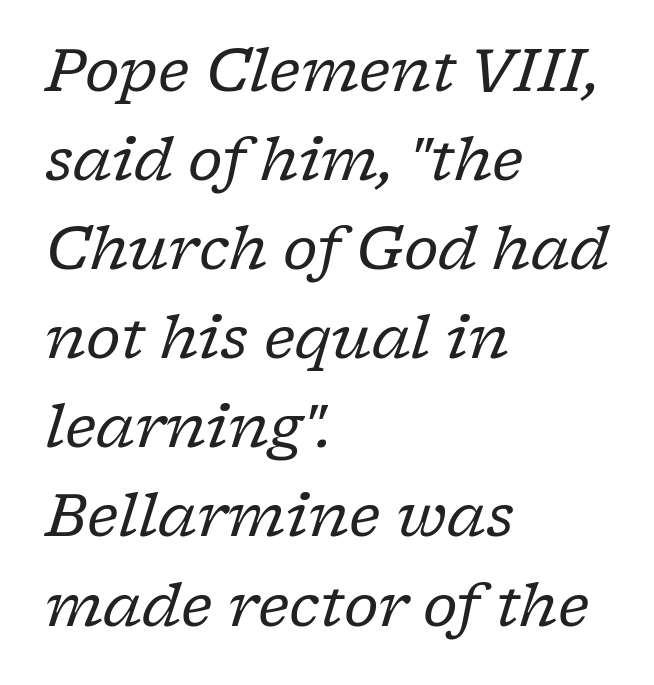
Weight class: somewhere from thin through regular. The lines are quadded left. An italicized treatment has been applied to the whole sample. Reading down the column, the eye jumps a familiar distance to each next line. A typesetter would call this zero additional tracking.
